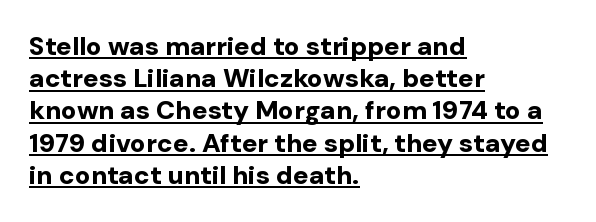
The image shows 26 px bold type, upright; set left-aligned, line spacing 1.24x, normal letter spacing, underlined.
